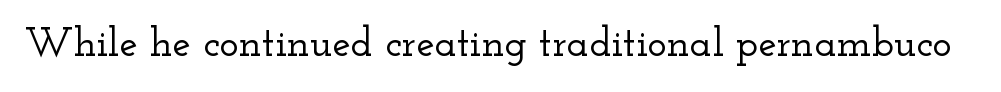
Character widths vary here, with narrow letters taking less room than wide ones. Note: serifs present on the glyphs. Does extra space separate the letters? No, they use regular spacing. Every stem runs plumb, perpendicular to the baseline. Beneath every word, the page is bare.
